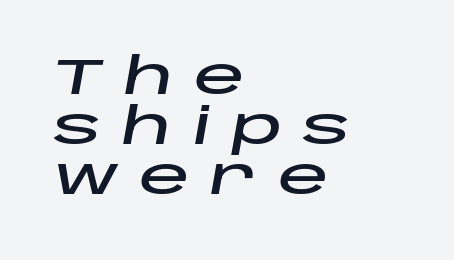
Q: Is the text italic (slanted)? A: Yes, it leans right by about 10 degrees.
Q: Is the text underlined? A: No.
Q: How is the paragraph aligned? A: Left-aligned.
Q: Is the spacing between letters normal or unusually wide? A: Unusually wide.
Q: Is the spacing between lines tight, normal or loose? A: Tight.
Q: Width (condensed, normal, or wide)? A: Wide.
Q: Stroke contrast? A: Low.
Q: x-height? A: Large.
Q: Monospaced? A: No.
